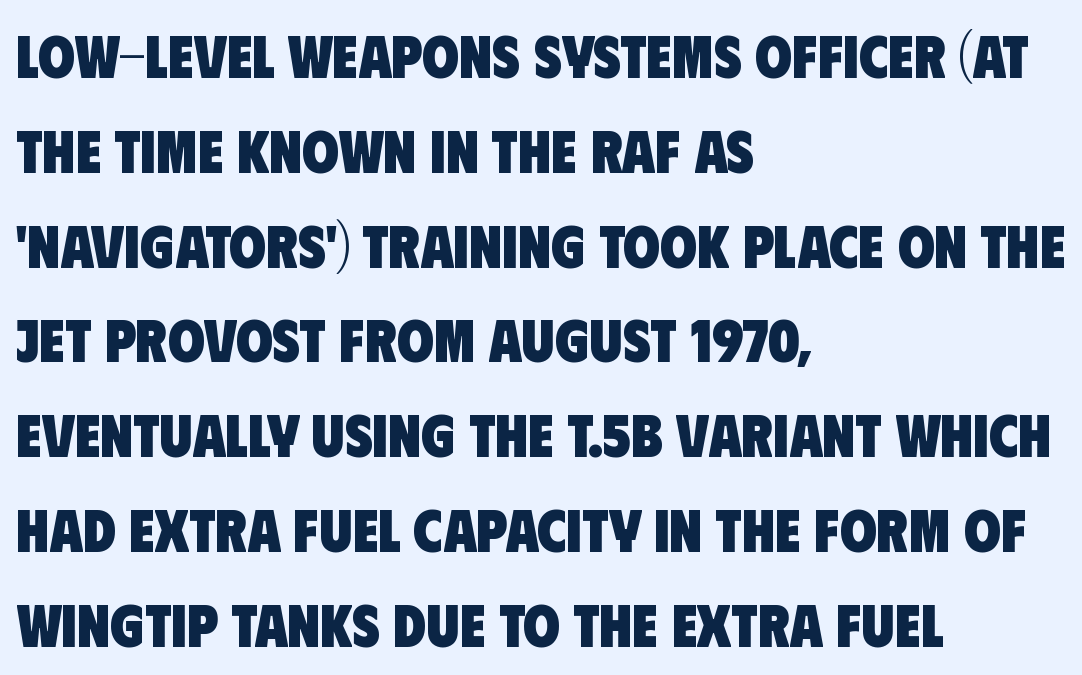
The image shows 60 px heavy, condensed sans-serif type; set left-aligned, normal line spacing (1.58x), normal letter spacing, not underlined; low stroke contrast and a large x-height.
